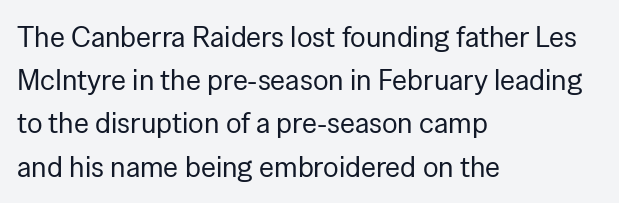
Observe the absence of serifs on each vertical stroke in this sample. Short and long lines alike share a common starting point at left. Think standard paragraph weight, or any step lighter than that. The rendering uses natural spacing where letterforms have individual widths. Glyph-to-glyph distance matches everyday printed text. The lettering stays uniformly vertical, giving the passage a roman look.
